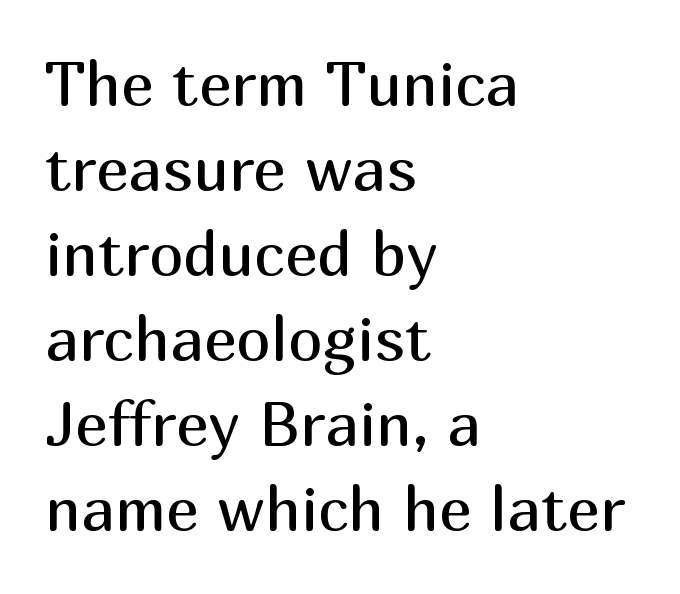
The setting favours the left margin, as ordinary paragraphs usually do. Do the letters lean? They stand straight. Think of a printed novel: that variable character pitch is what you see here. Glyph-to-glyph distance matches everyday printed text. Each letter's strokes conclude bluntly, with no projecting serifs. Successive baselines arrive at the customary interval.
